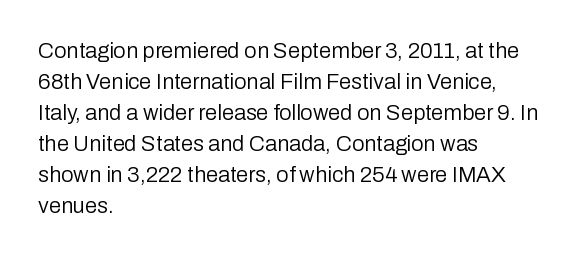
The image shows 22 px text type, upright; set left-aligned, normal line spacing (1.41x), normal letter spacing, not underlined.
